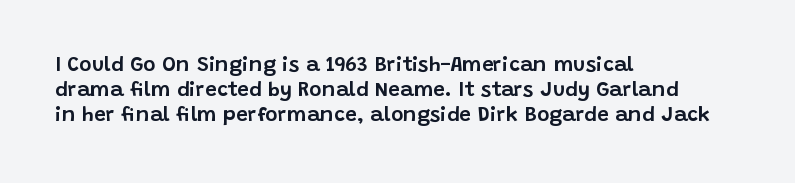
The image shows 21 px text type, upright; set left-aligned, line spacing 1.2x, normal letter spacing, not underlined.
